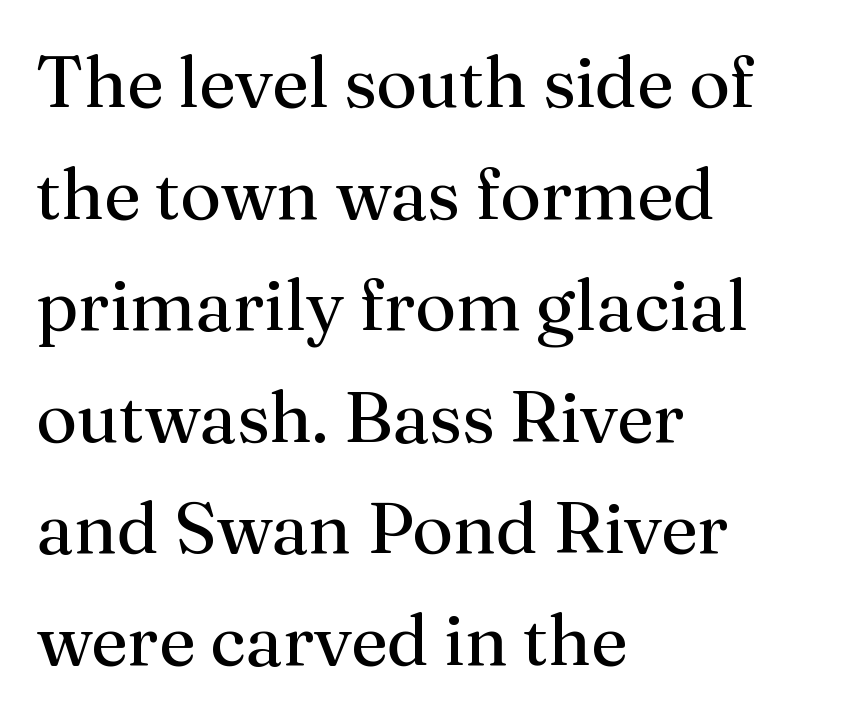
The gaps between neighbouring characters are ordinary and unremarkable. A student would call this left alignment; a typographer would say flush left, rag right. Characters remain perfectly vertical along every line. Typographically, this falls in the serif category.
